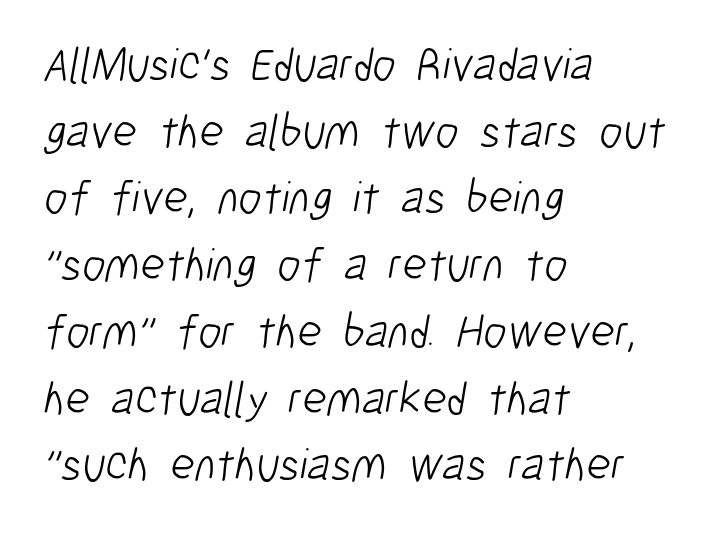
Q: Is the text bold? A: No.
Q: Is the typeface a serif or a sans-serif typeface? A: Sans-serif.
Q: Is the text underlined? A: No.
Q: How is the paragraph aligned? A: Left-aligned.
Q: Is the spacing between letters normal or unusually wide? A: Normal.
Q: Is the spacing between lines tight, normal or loose? A: Normal.
Q: Width (condensed, normal, or wide)? A: Condensed.
Q: Stroke contrast? A: Low.
Q: x-height? A: Medium.
Q: Monospaced? A: No.
